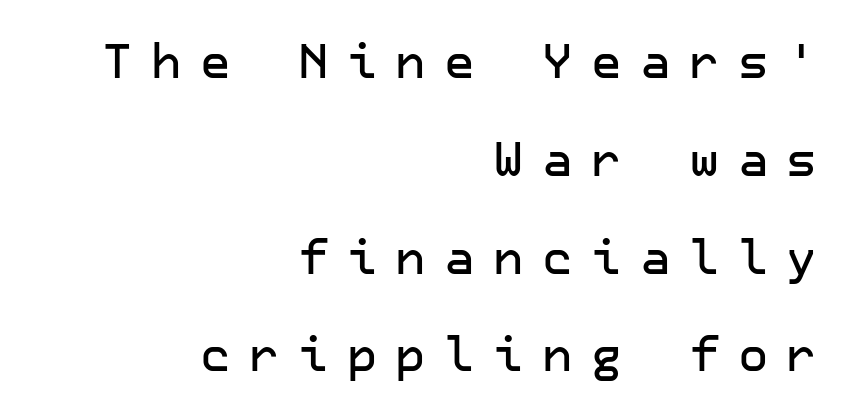
Q: Is the text italic (slanted)? A: No, it is upright.
Q: Is the typeface a serif or a sans-serif typeface? A: Sans-serif.
Q: Is the text underlined? A: No.
Q: How is the paragraph aligned? A: Right-aligned.
Q: Is the spacing between letters normal or unusually wide? A: Unusually wide.
Q: Is the spacing between lines tight, normal or loose? A: Loose.
Q: Width (condensed, normal, or wide)? A: Normal.
Q: Stroke contrast? A: Low.
Q: x-height? A: Medium.
